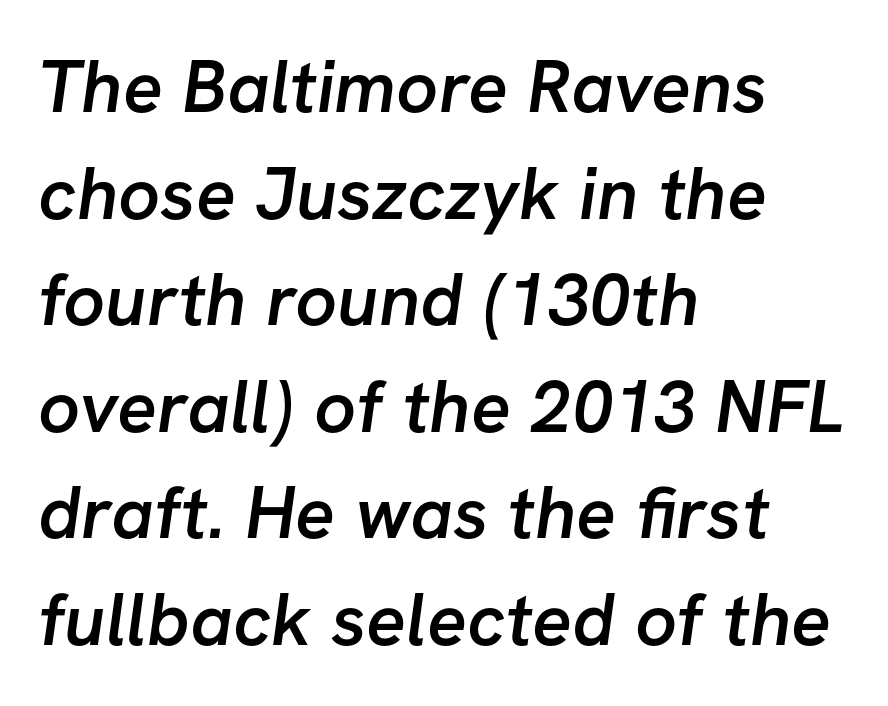
{"serif": "no", "bold": "semi", "weight": "semibold", "width": "normal", "stroke_contrast": "low", "x_height": "medium", "monospaced": "no", "underline": "no", "align": "left", "line_spacing": "normal", "line_spacing_ratio": 1.44, "letter_spacing": "normal", "letter_spacing_em": 0.0, "glyph_px": 74}
